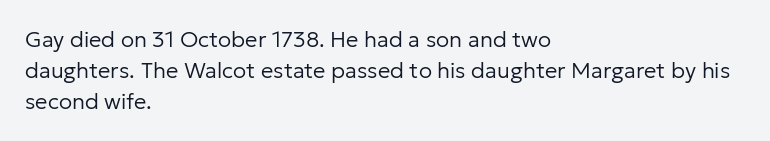
Summary of vertical rhythm: regular, with standard interline spacing. Short note: letters normally spaced. The font's upright variant was chosen for this text. Casual observation: everything's shoved over to the left.
